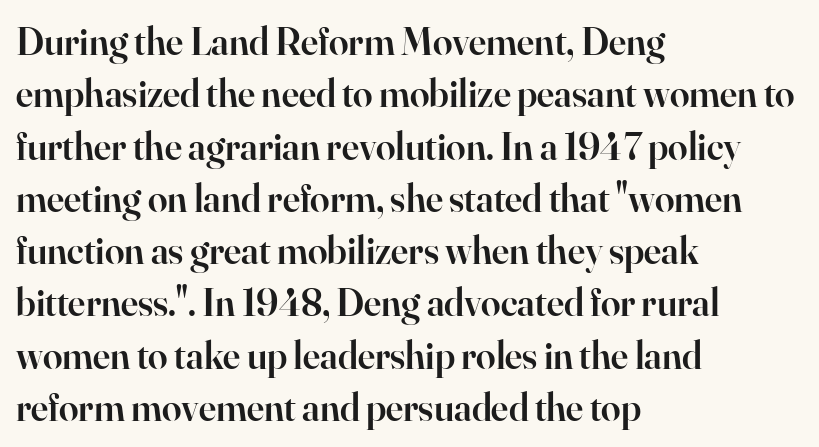
{"serif": "yes", "italic": "no", "bold": "semi", "weight": "semibold", "width": "normal", "stroke_contrast": "high", "x_height": "small", "monospaced": "no", "underline": "no", "align": "left", "line_spacing": "normal", "line_spacing_ratio": 1.34, "letter_spacing": "normal", "letter_spacing_em": 0.0, "glyph_px": 39}
